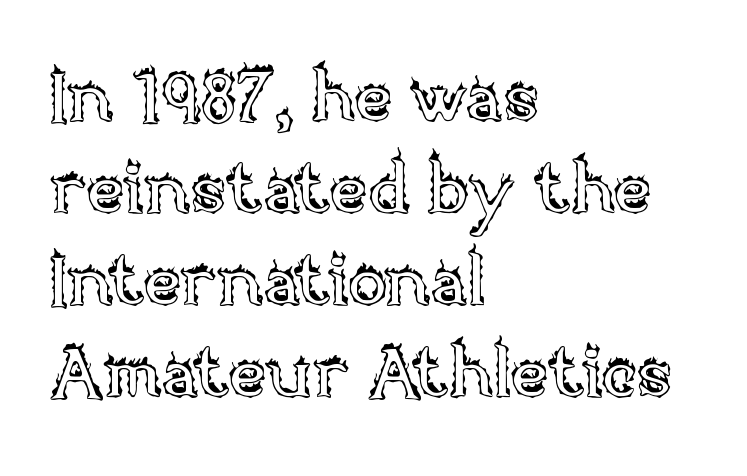
The image shows 72 px text type, upright; set left-aligned, normal line spacing (1.28x), normal letter spacing, not underlined; a large x-height.
